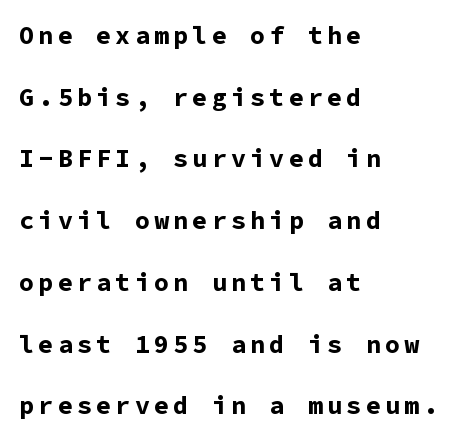
{"italic": "no", "bold": "yes", "underline": "no", "align": "left", "line_spacing": "loose", "line_spacing_ratio": 2.47, "glyph_px": 25}
